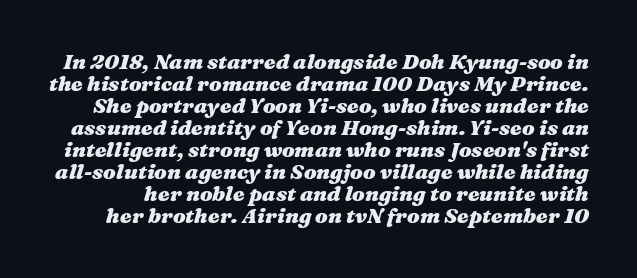
The image shows 21 px bold type, italic (leaning right); set tight line spacing (1.05x), normal letter spacing, not underlined.
